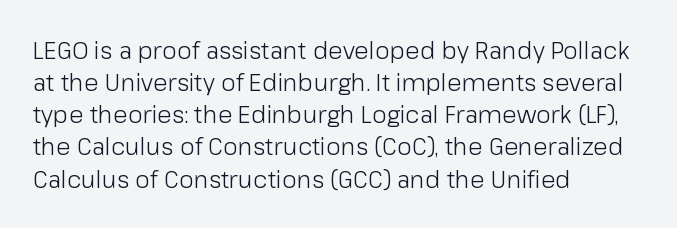
The strip under each line holds only bare page. You could call the tracking neutral — neither tight nor loose. Where is the straight margin? On the left. Upright lettering throughout. The weight tops out at a normal text grade.
